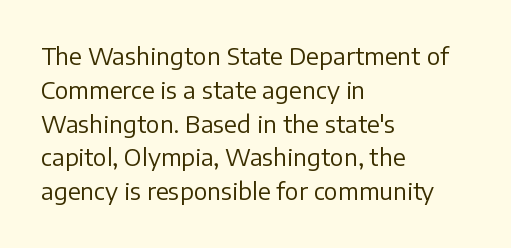
Q: Is the text bold? A: No.
Q: Is the text italic (slanted)? A: No, it is upright.
Q: Is the text underlined? A: No.
Q: How is the paragraph aligned? A: Left-aligned.
Q: Is the spacing between letters normal or unusually wide? A: Normal.
Q: Is the spacing between lines tight, normal or loose? A: Normal.
